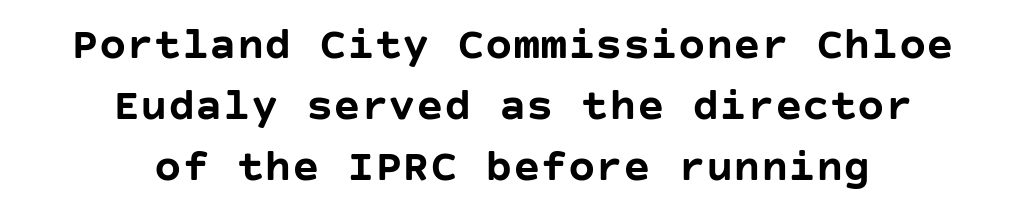
Regarding leading, the lines here are spaced in the standard way. Horizontal alignment here is central, giving a formal, balanced look. Chunky letters — that's bold for sure. The specimen omits any rule beneath the text block's lines. Unlike italic type, these characters show no tilt at all.
